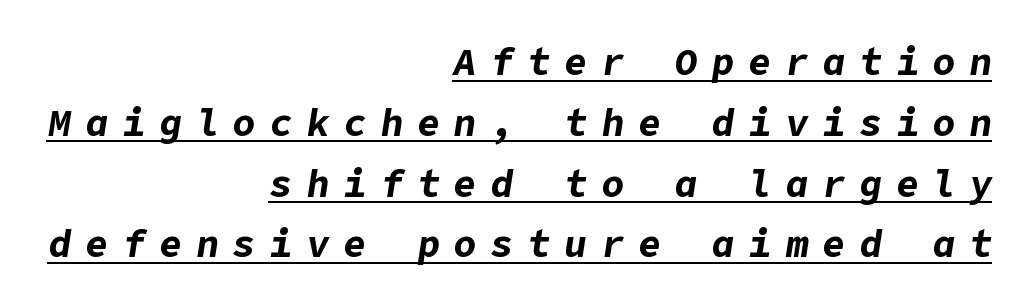
Q: Is the text bold? A: Yes.
Q: Is the text italic (slanted)? A: Yes, it leans right by about 9 degrees.
Q: Is the text underlined? A: Yes.
Q: How is the paragraph aligned? A: Right-aligned.
Q: Is the spacing between letters normal or unusually wide? A: Unusually wide.
Q: Is the spacing between lines tight, normal or loose? A: Normal.
Q: Width (condensed, normal, or wide)? A: Normal.
Q: Stroke contrast? A: Low.
Q: x-height? A: Medium.
